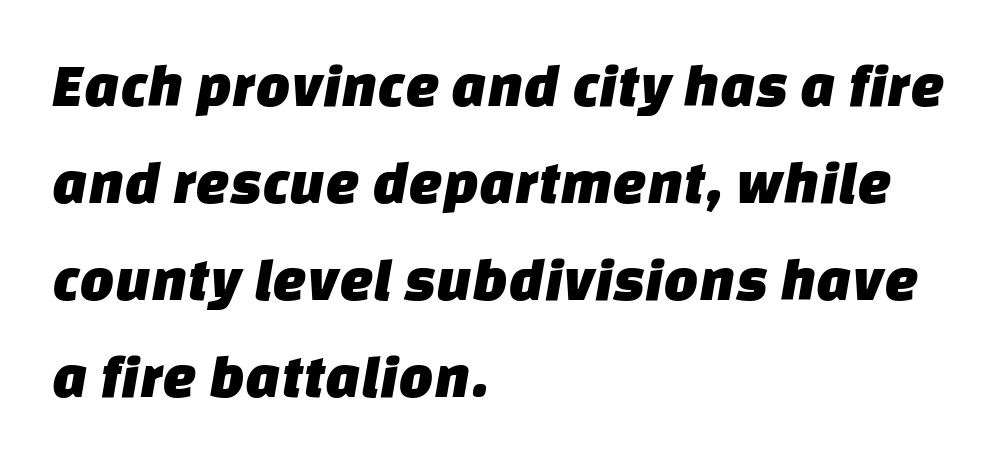
The image shows 61 px sans-serif type; set left-aligned, normal line spacing (1.59x), normal letter spacing, not underlined; low stroke contrast and a large x-height.
